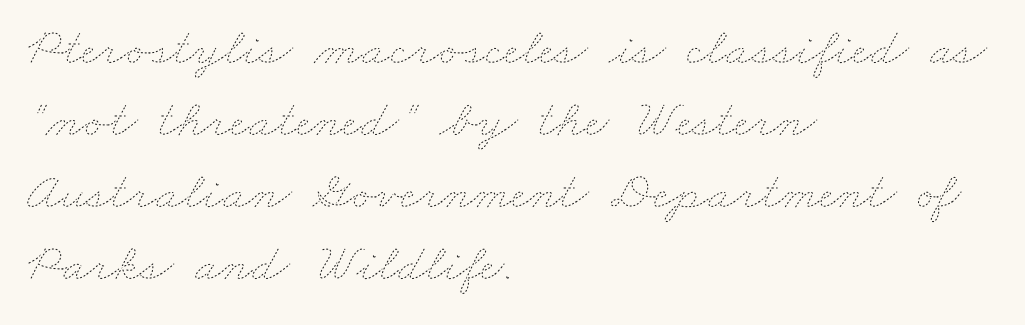
The image shows 53 px thin, wide type; set left-aligned, normal line spacing (1.36x), normal letter spacing, not underlined; low stroke contrast and a small x-height.
